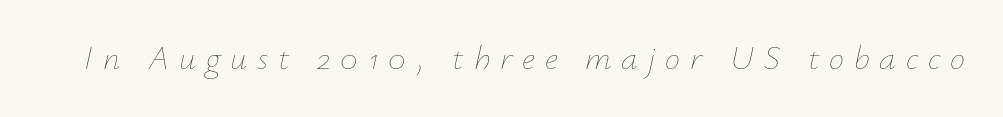
Q: Is the text bold? A: No.
Q: Is the text italic (slanted)? A: Yes, it leans right by about 12 degrees.
Q: Is the text underlined? A: No.
Q: Is the spacing between letters normal or unusually wide? A: Unusually wide.
Q: Width (condensed, normal, or wide)? A: Normal.
Q: Stroke contrast? A: Low.
Q: x-height? A: Small.
Q: Monospaced? A: No.
